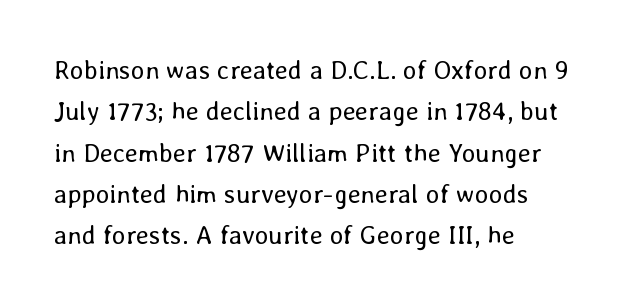
The image shows 26 px text type, upright; set left-aligned, normal line spacing (1.59x), normal letter spacing, not underlined.
